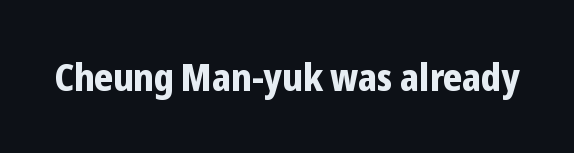
Anything drawn beneath the words? Only blank space. The rendering uses natural spacing where letterforms have individual widths. The typography opts for an upright posture over an oblique one. This sample uses a sans-serif face. Is the type bold? Yes — the strokes are clearly thick and heavy. Nothing unusual about the tracking: characters are spaced as the font intends.
